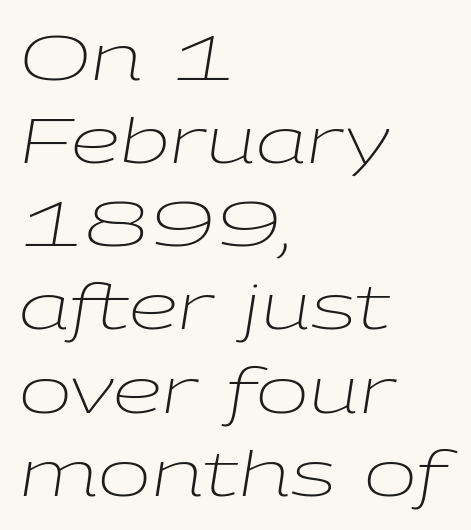
The image shows 63 px light, wide type, italic (leaning right); set left-aligned, normal line spacing (1.32x), normal letter spacing, not underlined; low stroke contrast and a medium x-height.
